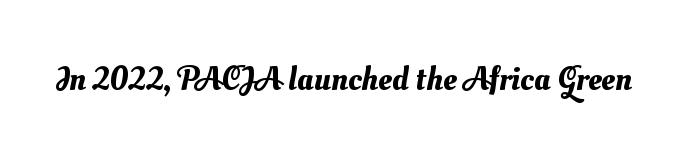
{"width": "normal", "stroke_contrast": "medium", "x_height": "small", "monospaced": "no", "underline": "no", "letter_spacing": "normal", "letter_spacing_em": 0.0, "glyph_px": 34}
